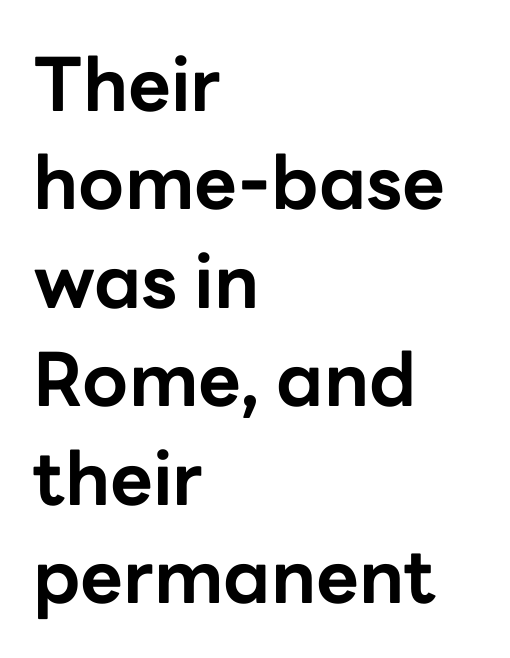
{"serif": "no", "italic": "no", "bold": "yes", "weight": "bold", "width": "normal", "stroke_contrast": "low", "x_height": "medium", "monospaced": "no", "underline": "no", "align": "left", "line_spacing": "normal", "line_spacing_ratio": 1.33, "letter_spacing": "normal", "letter_spacing_em": 0.0, "glyph_px": 74}
